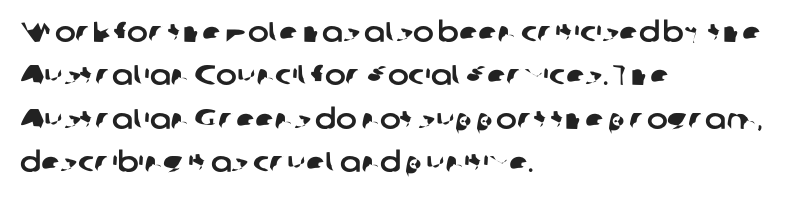
{"serif": "no", "width": "normal", "stroke_contrast": "low", "x_height": "medium", "monospaced": "no", "underline": "no", "align": "left", "line_spacing": "normal", "line_spacing_ratio": 1.55, "letter_spacing": "normal", "letter_spacing_em": 0.0, "glyph_px": 28}
